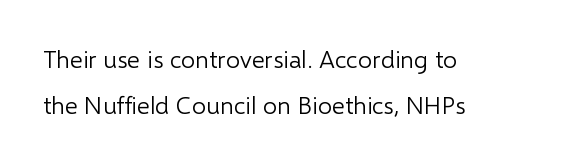
Q: Is the text bold? A: No.
Q: Is the text italic (slanted)? A: No, it is upright.
Q: Is the text underlined? A: No.
Q: How is the paragraph aligned? A: Left-aligned.
Q: Is the spacing between letters normal or unusually wide? A: Normal.
